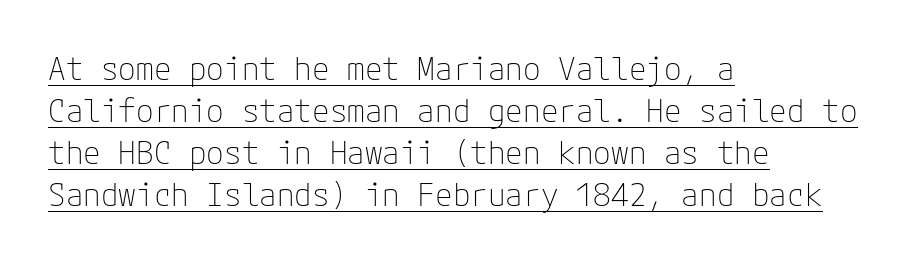
The image shows 32 px thin sans-serif type, upright; set left-aligned, normal line spacing (1.31x), normal letter spacing, underlined; low stroke contrast and a medium x-height.
